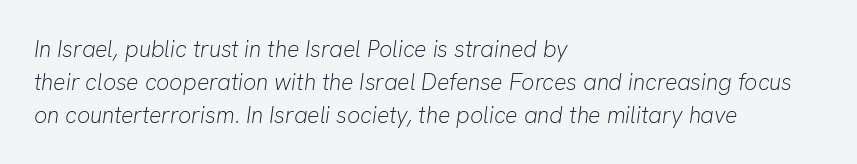
The image shows 23 px text type, italic (leaning right); set left-aligned, normal line spacing (1.43x), normal letter spacing, not underlined.
